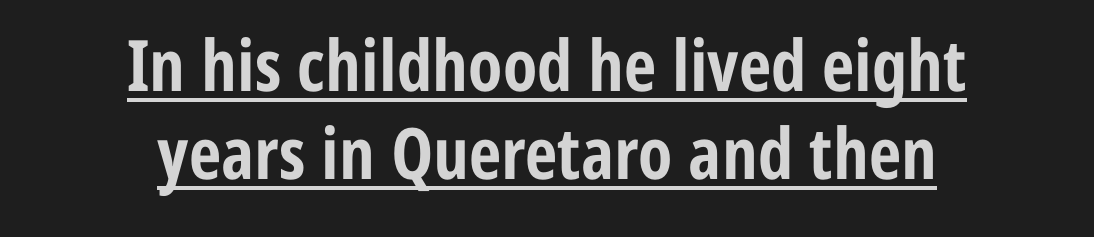
{"serif": "no", "italic": "no", "bold": "yes", "weight": "bold", "width": "condensed", "stroke_contrast": "low", "x_height": "medium", "monospaced": "no", "underline": "yes", "align": "center", "line_spacing_ratio": 1.24, "letter_spacing": "normal", "letter_spacing_em": 0.0, "glyph_px": 71}
